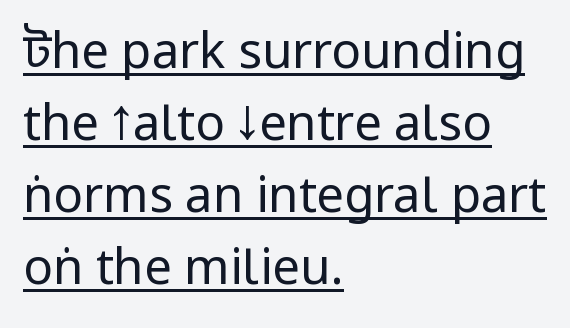
The image shows 49 px regular-weight, condensed sans-serif type, upright; set left-aligned, normal line spacing (1.47x), normal letter spacing, underlined; low stroke contrast.
